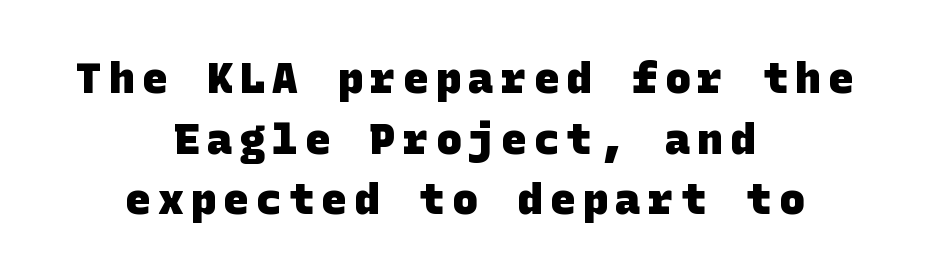
Alignment: centered. Anything drawn beneath the words? Only blank space. The designer left line spacing at the default. Weight: bold. What kind of face is this? One without serifs — a sans.
